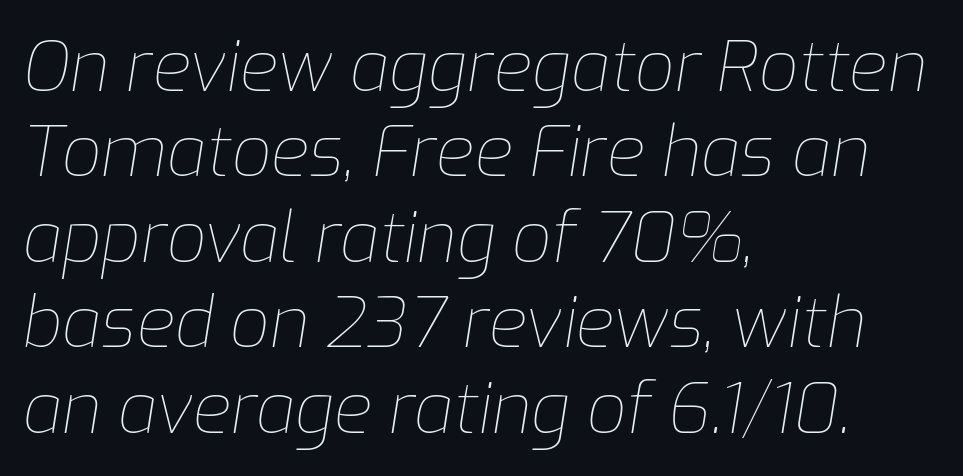
Q: Is the text bold? A: No.
Q: Is the text italic (slanted)? A: Yes, it leans right by about 9 degrees.
Q: Is the text underlined? A: No.
Q: How is the paragraph aligned? A: Left-aligned.
Q: Is the spacing between letters normal or unusually wide? A: Normal.
Q: Width (condensed, normal, or wide)? A: Normal.
Q: Stroke contrast? A: Low.
Q: x-height? A: Medium.
Q: Monospaced? A: No.
